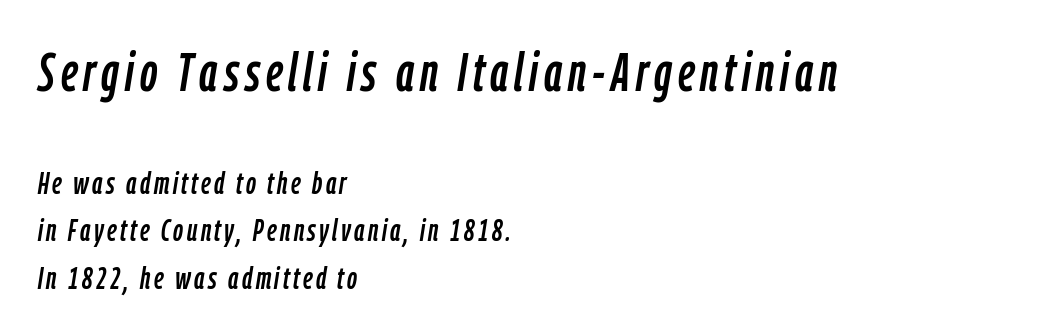
Leftover space on each line is placed entirely after the last word. Honestly, the row spacing looks completely unremarkable. A typesetter would call this proportional, since set widths differ per character. The baseline area is clear.
